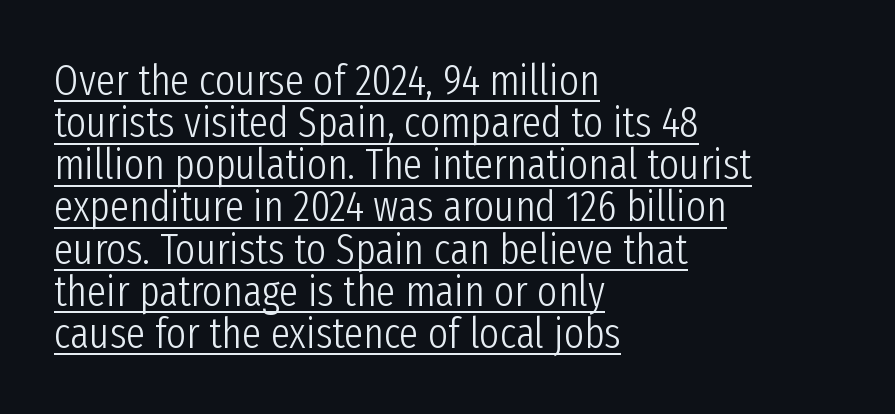
The image shows 43 px light, condensed sans-serif type, upright; set left-aligned, tight line spacing (0.98x), normal letter spacing, underlined; low stroke contrast and a medium x-height.
